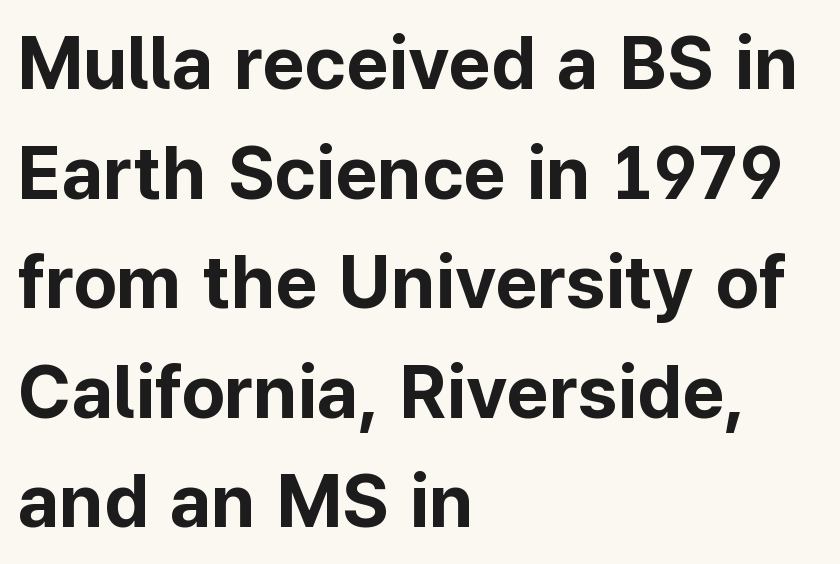
Short and long lines alike share a common starting point at left. The lettering stays uniformly vertical, giving the passage a roman look. If you measured baseline to baseline, you'd find a middling distance. The area under the type is left untouched. Each letter keeps its own natural width here, so spacing adapts to shape.
